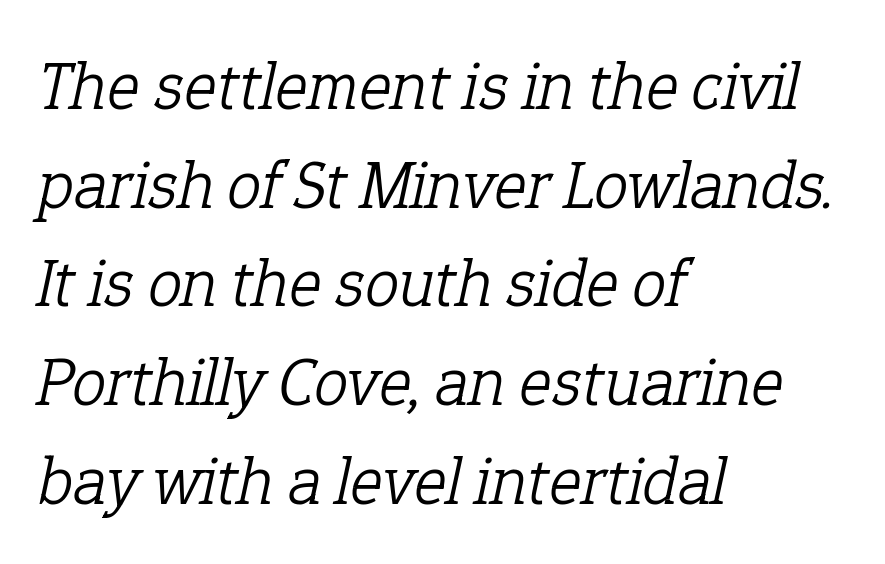
{"serif": "yes", "italic": "yes", "lean": "right", "slant_degrees": 12, "bold": "no", "weight": "light", "width": "normal", "stroke_contrast": "low", "x_height": "medium", "monospaced": "no", "underline": "no", "align": "left", "line_spacing": "normal", "line_spacing_ratio": 1.43, "letter_spacing": "normal", "letter_spacing_em": 0.0, "glyph_px": 69}
